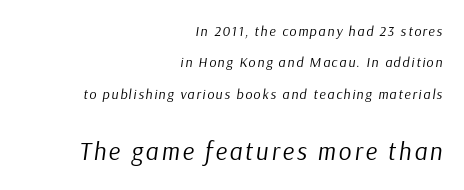
{"italic": "yes", "lean": "right", "slant_degrees": 9, "bold": "no", "underline": "no", "align": "right", "line_spacing": "loose", "line_spacing_ratio": 2.24, "larger_block": "second", "size_ratio": 1.79, "glyph_px": 25}
